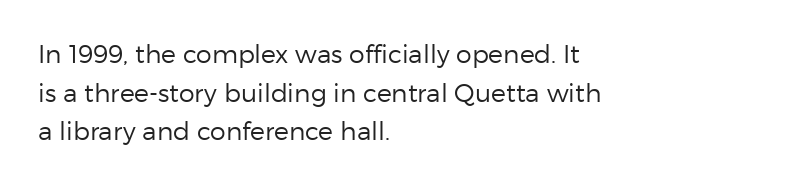
The image shows 25 px text type, upright; set left-aligned, normal line spacing (1.55x), normal letter spacing, not underlined.
